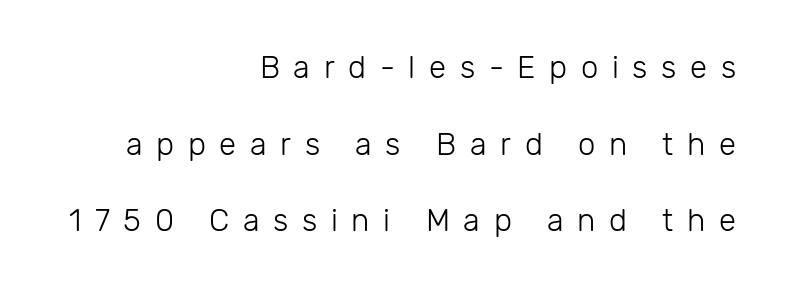
The image shows 31 px light sans-serif type, upright; set right-aligned, loose line spacing (2.47x), unusually wide letter spacing (+0.44 em), not underlined; low stroke contrast and a medium x-height.
